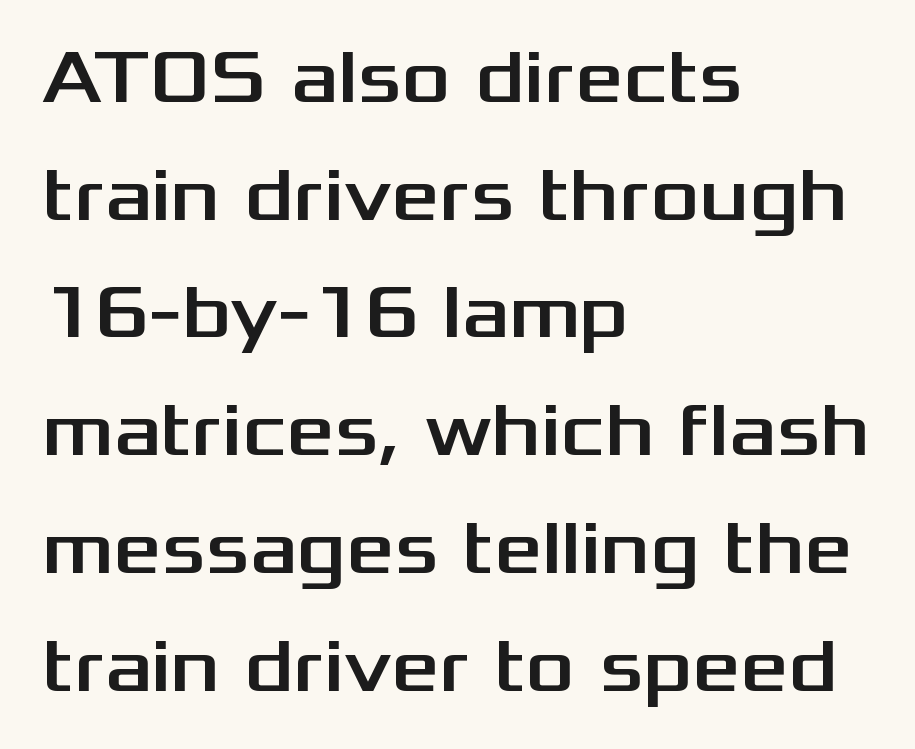
{"serif": "no", "italic": "no", "width": "wide", "stroke_contrast": "medium", "x_height": "medium", "monospaced": "no", "underline": "no", "align": "left", "line_spacing": "normal", "line_spacing_ratio": 1.57, "letter_spacing": "normal", "letter_spacing_em": 0.0, "glyph_px": 75}
